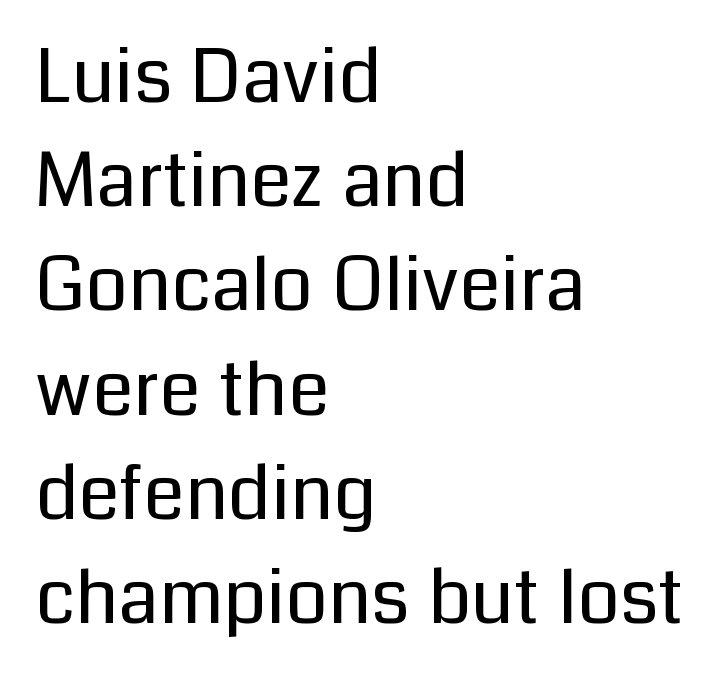
The image shows 75 px regular-weight sans-serif type, upright; set left-aligned, normal line spacing (1.39x), normal letter spacing, not underlined; low stroke contrast and a medium x-height.
